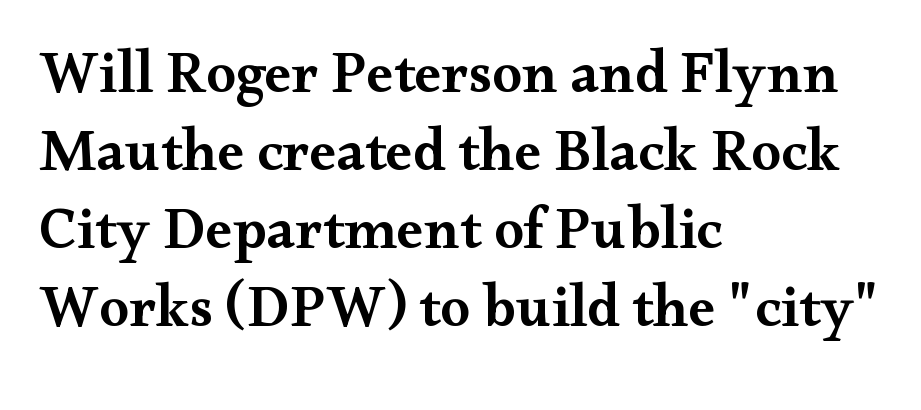
The image shows 60 px semibold, wide serif type, upright; set left-aligned, normal line spacing (1.3x), normal letter spacing, not underlined; medium stroke contrast and a small x-height.
